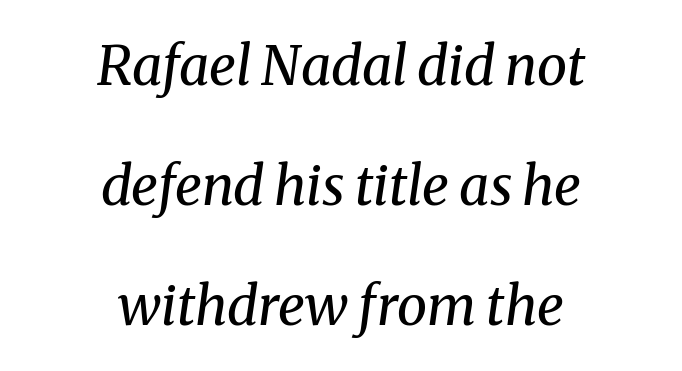
{"serif": "yes", "italic": "yes", "lean": "right", "slant_degrees": 8, "bold": "no", "weight": "regular", "width": "normal", "stroke_contrast": "medium", "x_height": "medium", "monospaced": "no", "underline": "no", "align": "center", "line_spacing": "loose", "line_spacing_ratio": 2.22, "letter_spacing": "normal", "letter_spacing_em": 0.0, "glyph_px": 54}
